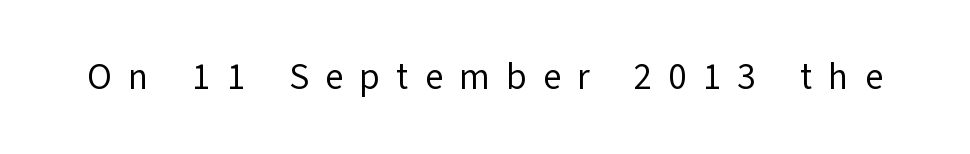
{"serif": "no", "italic": "no", "bold": "no", "weight": "regular", "width": "normal", "stroke_contrast": "low", "x_height": "medium", "monospaced": "no", "underline": "no", "letter_spacing": "wide", "letter_spacing_em": 0.45, "glyph_px": 36}
